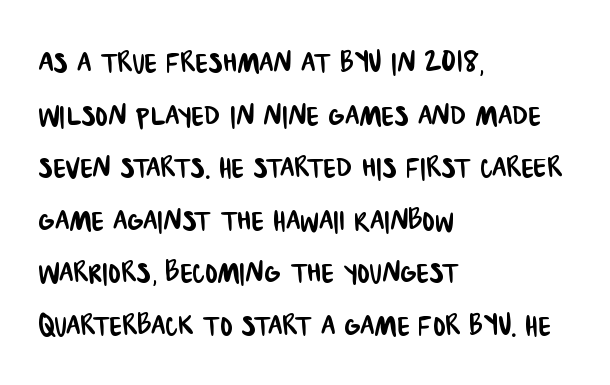
Q: Is the typeface a serif or a sans-serif typeface? A: Sans-serif.
Q: Is the text underlined? A: No.
Q: How is the paragraph aligned? A: Left-aligned.
Q: Is the spacing between letters normal or unusually wide? A: Normal.
Q: Is the spacing between lines tight, normal or loose? A: Normal.
Q: Width (condensed, normal, or wide)? A: Condensed.
Q: Stroke contrast? A: Low.
Q: x-height? A: Large.
Q: Monospaced? A: No.
